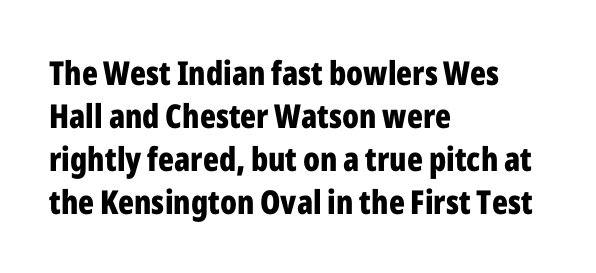
Q: Is the text bold? A: Yes.
Q: Is the text italic (slanted)? A: No, it is upright.
Q: Is the typeface a serif or a sans-serif typeface? A: Sans-serif.
Q: Is the text underlined? A: No.
Q: How is the paragraph aligned? A: Left-aligned.
Q: Is the spacing between letters normal or unusually wide? A: Normal.
Q: Is the spacing between lines tight, normal or loose? A: Normal.
Q: Width (condensed, normal, or wide)? A: Condensed.
Q: Stroke contrast? A: Low.
Q: x-height? A: Medium.
Q: Monospaced? A: No.
